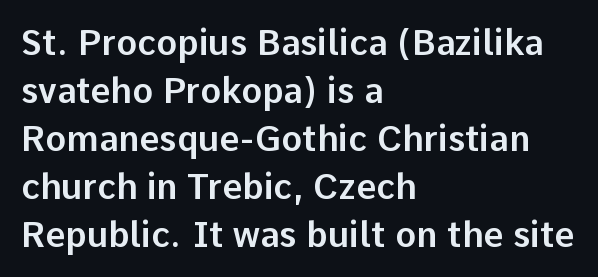
Q: Is the text italic (slanted)? A: No, it is upright.
Q: Is the typeface a serif or a sans-serif typeface? A: Sans-serif.
Q: Is the text underlined? A: No.
Q: How is the paragraph aligned? A: Left-aligned.
Q: Is the spacing between letters normal or unusually wide? A: Normal.
Q: Is the spacing between lines tight, normal or loose? A: Normal.
Q: Width (condensed, normal, or wide)? A: Normal.
Q: Stroke contrast? A: Low.
Q: x-height? A: Medium.
Q: Monospaced? A: No.
